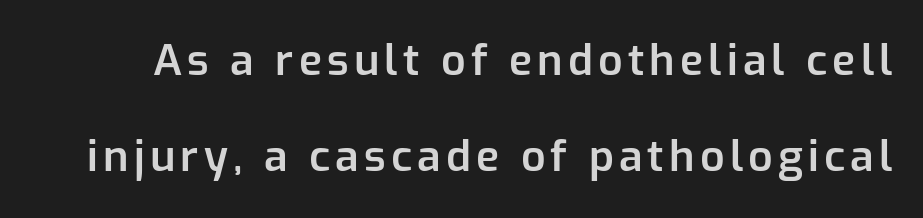
The image shows 43 px semibold sans-serif type, upright; set loose line spacing (2.24x), not underlined; low stroke contrast and a medium x-height.
